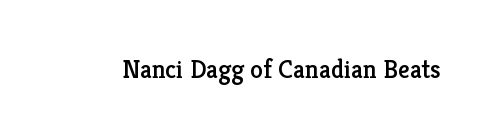
Is there any slant? The stems are plumb. Descenders are the only things crossing below the line. The line texture is even and compact thanks to regular tracking.
